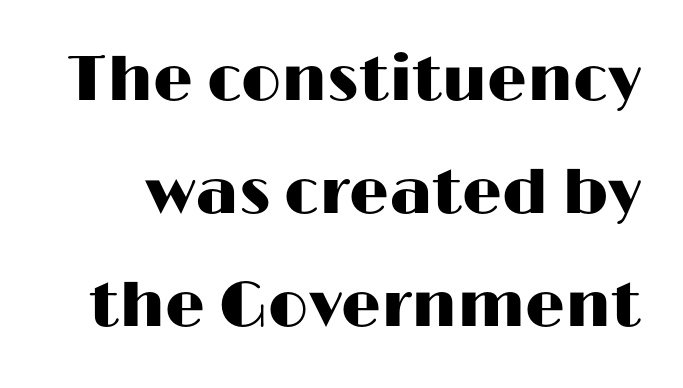
The image shows 63 px wide sans-serif type, upright; set line spacing 1.79x, normal letter spacing, not underlined; high stroke contrast and a medium x-height.
